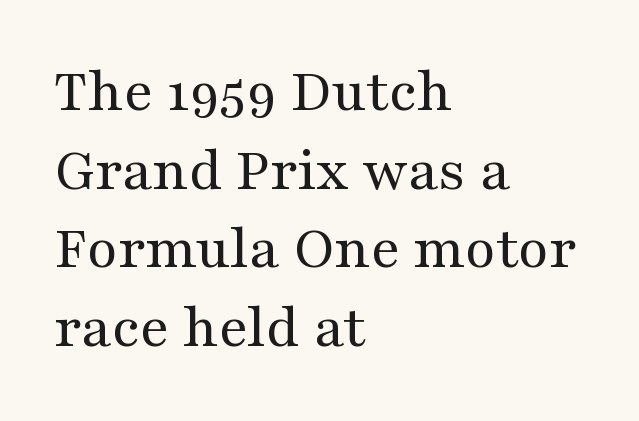
{"serif": "yes", "italic": "no", "bold": "no", "weight": "regular", "width": "wide", "stroke_contrast": "medium", "x_height": "medium", "monospaced": "no", "underline": "no", "align": "left", "line_spacing": "normal", "line_spacing_ratio": 1.25, "letter_spacing": "normal", "letter_spacing_em": 0.0, "glyph_px": 63}
